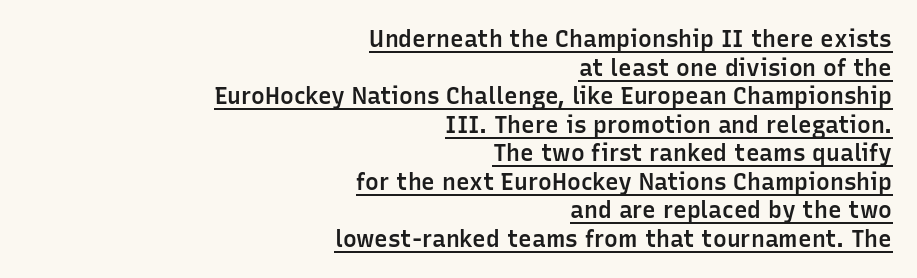
{"italic": "no", "bold": "semi", "underline": "yes", "align": "right", "line_spacing_ratio": 1.24, "letter_spacing": "normal", "letter_spacing_em": 0.0, "glyph_px": 23}
